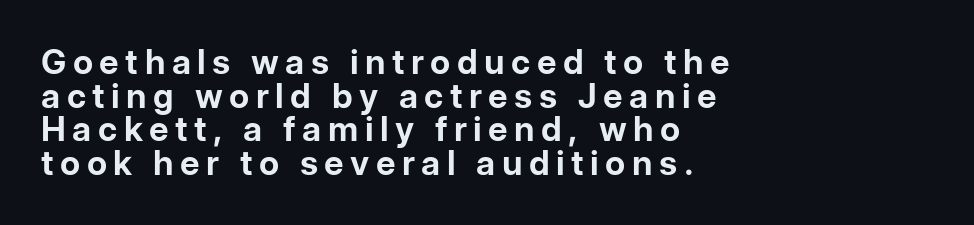
Successive baselines arrive quickly, one right under another. Its strokes are broad and dark, the hallmark of bold type. Teacher's note: observe the even left margin — that is flush-left alignment. Stroke terminals: plain, sans-serif. Descenders are the only things crossing below the line. You could not count columns in this text — the font is proportionally spaced.
